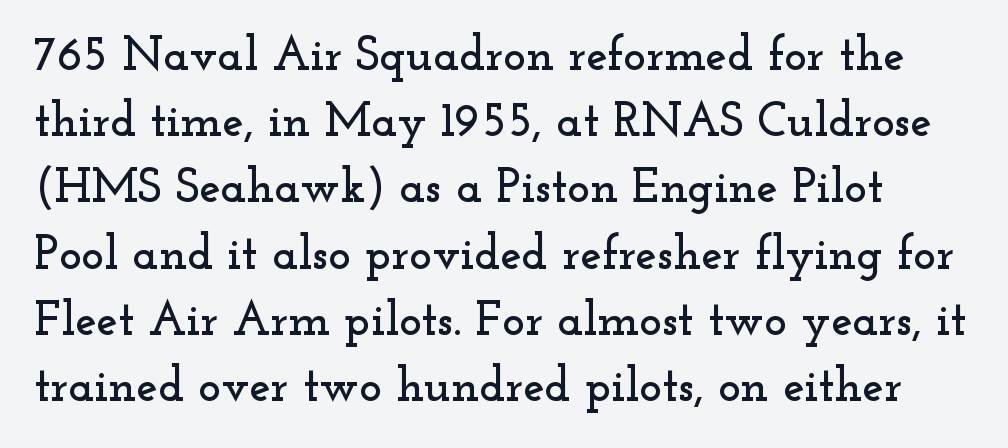
The image shows 48 px wide serif type, upright; set normal line spacing (1.38x), normal letter spacing, not underlined; low stroke contrast and a small x-height.
